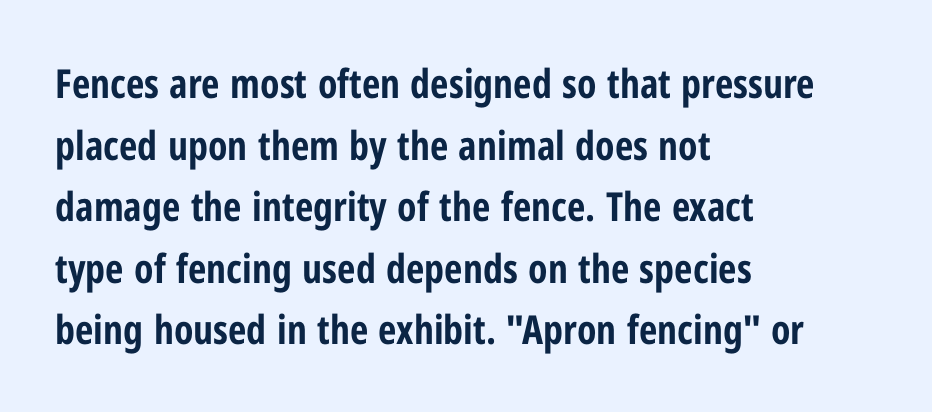
Q: Is the text bold? A: Yes.
Q: Is the text italic (slanted)? A: No, it is upright.
Q: Is the typeface a serif or a sans-serif typeface? A: Sans-serif.
Q: Is the text underlined? A: No.
Q: How is the paragraph aligned? A: Left-aligned.
Q: Is the spacing between letters normal or unusually wide? A: Normal.
Q: Is the spacing between lines tight, normal or loose? A: Normal.
Q: Width (condensed, normal, or wide)? A: Condensed.
Q: Stroke contrast? A: Low.
Q: x-height? A: Medium.
Q: Monospaced? A: No.
